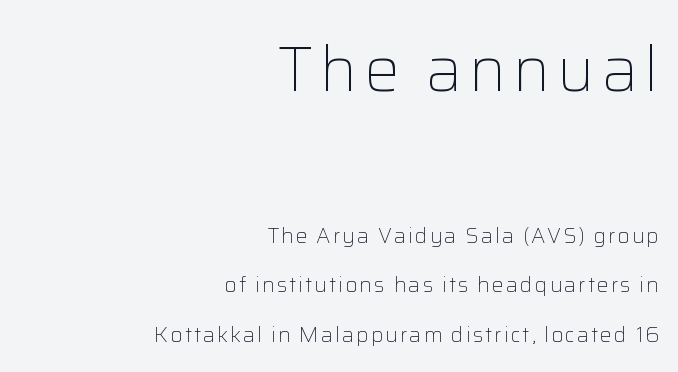
The image shows 63 px light sans-serif type, upright; set right-aligned, loose line spacing (2.37x), not underlined; the first (top) block is 3.0x larger; low stroke contrast and a medium x-height.
